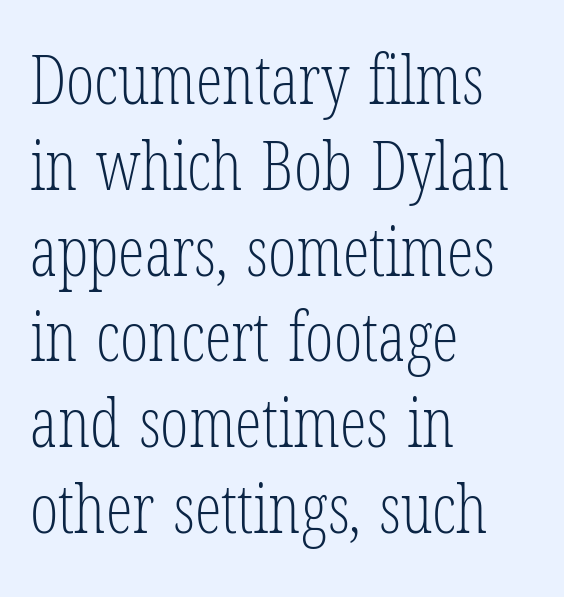
This sample is left-justified, so line endings fall wherever the words run out. Inter-character spacing is left at the font's built-in metrics. The passage shown is typeset with a serif family. Stems and bowls with no extra thickness — not bold. In terms of posture, this sample is upright. In terms of leading, this rendering sits right in the middle.
